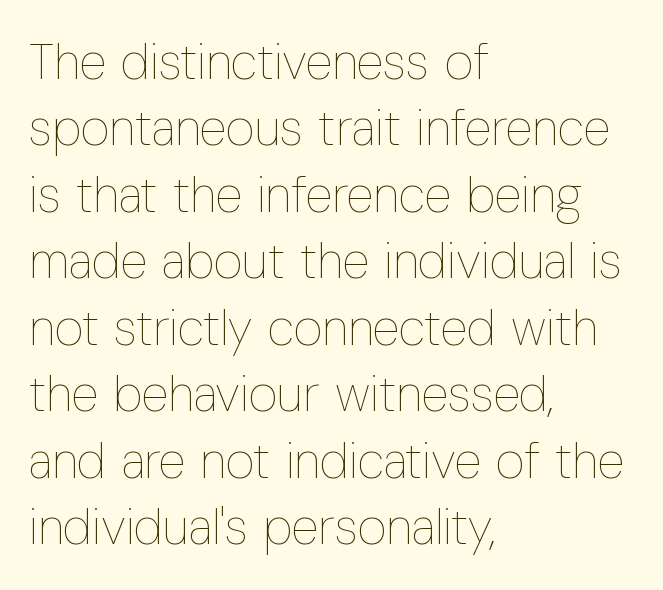
{"italic": "no", "bold": "no", "weight": "thin", "width": "condensed", "stroke_contrast": "low", "x_height": "medium", "monospaced": "no", "underline": "no", "align": "left", "line_spacing": "normal", "line_spacing_ratio": 1.33, "letter_spacing": "normal", "letter_spacing_em": 0.0, "glyph_px": 50}
